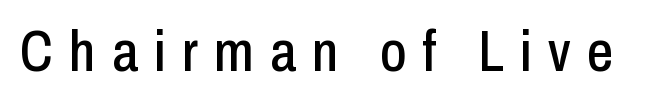
The image shows 58 px condensed sans-serif type, upright; set unusually wide letter spacing (+0.28 em), not underlined; low stroke contrast and a medium x-height.
